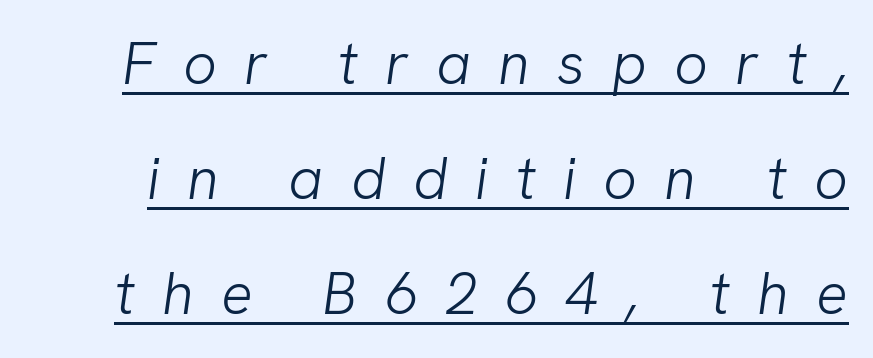
{"serif": "no", "bold": "no", "weight": "light", "width": "normal", "stroke_contrast": "low", "x_height": "medium", "monospaced": "no", "underline": "yes", "line_spacing": "loose", "line_spacing_ratio": 1.95, "letter_spacing": "wide", "letter_spacing_em": 0.46, "glyph_px": 59}
